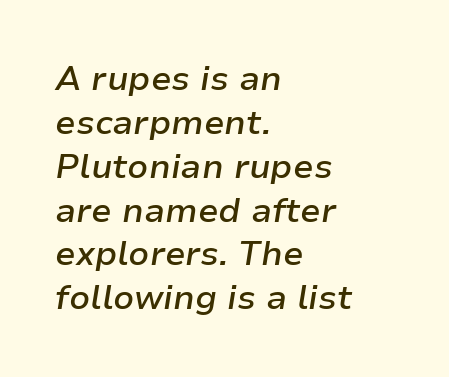
{"italic": "yes", "lean": "right", "slant_degrees": 9, "bold": "semi", "weight": "semibold", "width": "normal", "stroke_contrast": "low", "x_height": "medium", "monospaced": "no", "underline": "no", "align": "left", "line_spacing": "normal", "line_spacing_ratio": 1.29, "letter_spacing": "normal", "letter_spacing_em": 0.0, "glyph_px": 34}
